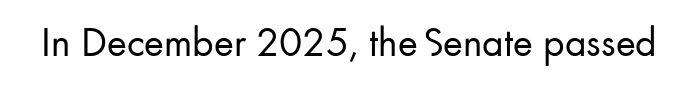
Note: no serifs on the glyphs. Ordinary non-slanted type is in use. The passage shown is typed in a proportional face where columns would drift. This sample uses plain, unmodified letter spacing. The specimen omits any rule beneath the text block's lines. No heavy texture on the line: the type isn't bold.
